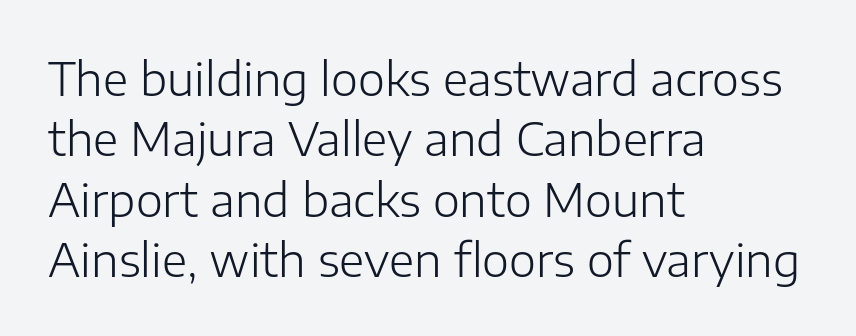
Is this a sans? Yes — the strokes have no serifs. A classic flush-left, rag-right setting is used for this passage. Does the leading feel generous? No, just average. Underline: absent. These lines are rendered in a variable-pitch font.
